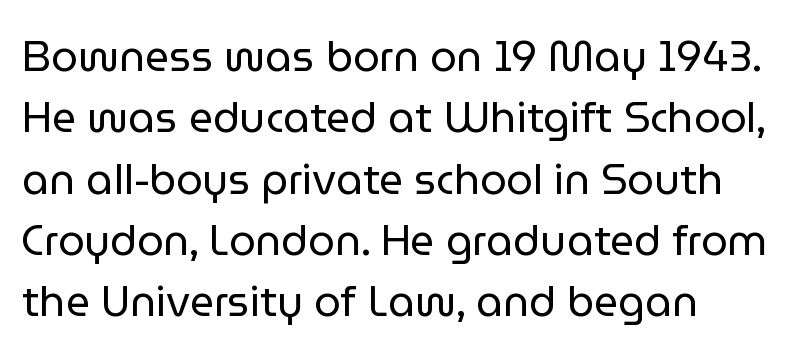
{"serif": "no", "italic": "no", "bold": "no", "weight": "regular", "width": "normal", "stroke_contrast": "low", "x_height": "medium", "monospaced": "no", "underline": "no", "align": "left", "line_spacing": "normal", "line_spacing_ratio": 1.46, "letter_spacing": "normal", "letter_spacing_em": 0.0, "glyph_px": 42}
